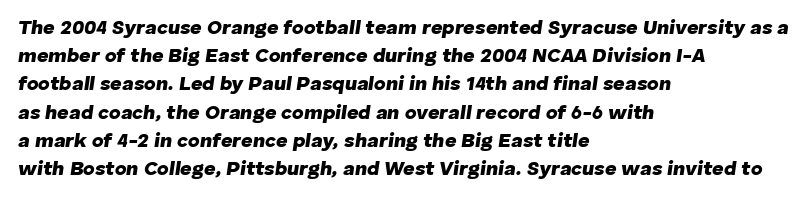
A normal amount of white space separates one row of letters from the next. The letters are bold, with thick, heavy strokes. A clean baseline with only descenders dipping below it. Emphasis-style slanted type is in use. Each line starts at the same left margin while the right side varies. The line texture is even and compact thanks to regular tracking.
